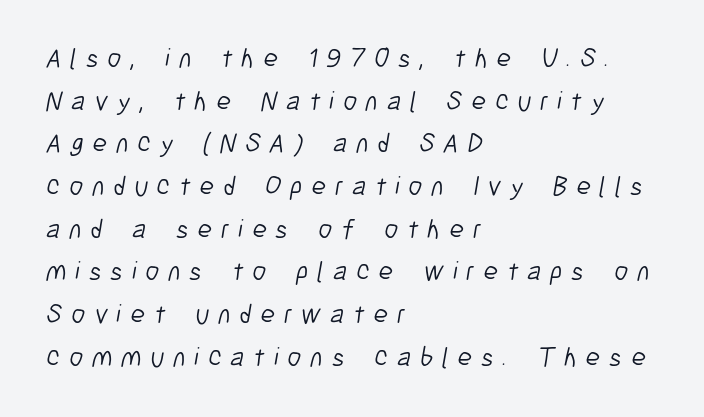
Q: Is the text bold? A: No.
Q: Is the text underlined? A: No.
Q: How is the paragraph aligned? A: Left-aligned.
Q: Is the spacing between letters normal or unusually wide? A: Unusually wide.
Q: Is the spacing between lines tight, normal or loose? A: Normal.
